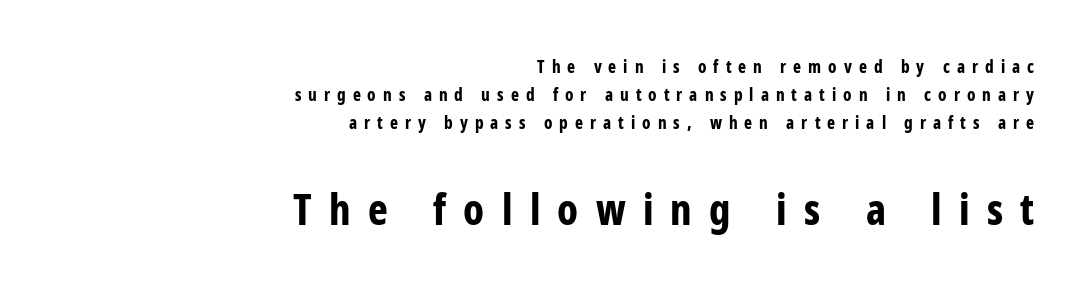
The image shows 42 px bold, condensed sans-serif type, upright; set right-aligned, normal line spacing (1.65x), unusually wide letter spacing (+0.41 em), not underlined; the second (bottom) block is 2.47x larger; low stroke contrast and a medium x-height.
